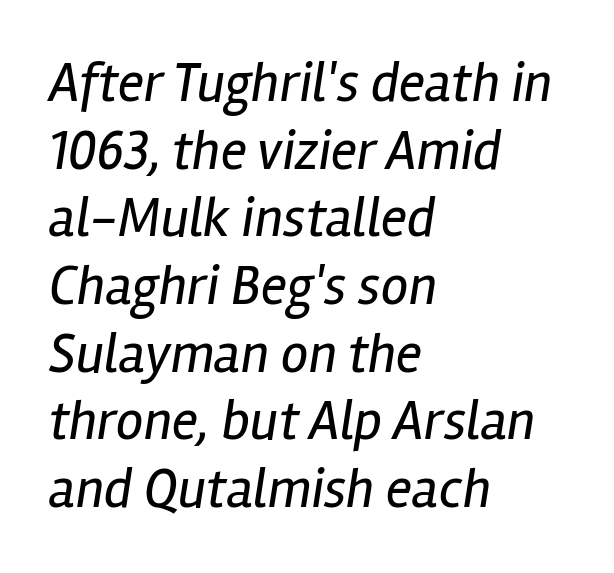
The image shows 55 px regular-weight, condensed type, italic (leaning right); set left-aligned, line spacing 1.23x, normal letter spacing, not underlined; low stroke contrast and a medium x-height.
